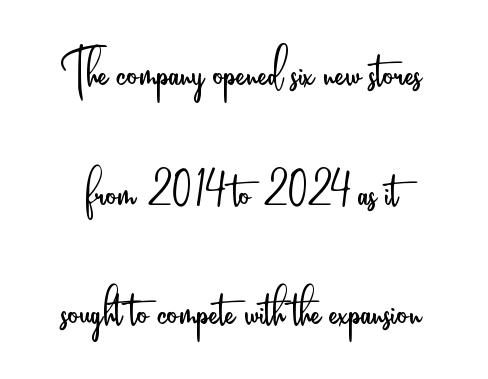
Q: Is the text bold? A: No.
Q: Is the typeface a serif or a sans-serif typeface? A: Sans-serif.
Q: Is the text underlined? A: No.
Q: Is the spacing between letters normal or unusually wide? A: Normal.
Q: Width (condensed, normal, or wide)? A: Condensed.
Q: Stroke contrast? A: Low.
Q: x-height? A: Small.
Q: Monospaced? A: No.
